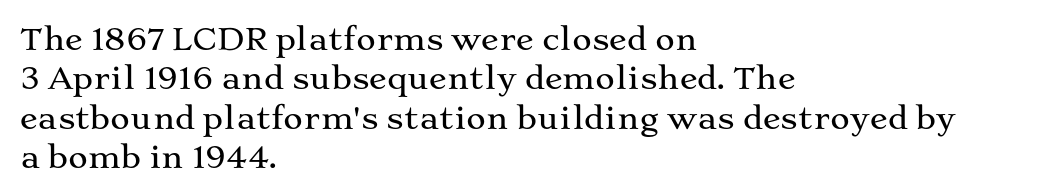
The typesetter chose a ragged-right arrangement here. Spacing between characters is what you'd get straight out of the box. Each letter keeps its own natural width here, so spacing adapts to shape. It's the straight-up-and-down kind of type.
